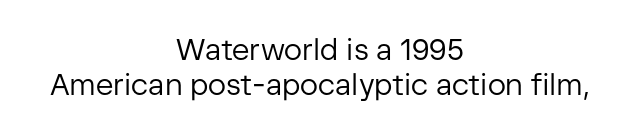
Clear beneath every line of the passage. Compared with a typical body face, this is equally light or lighter still. This sample uses plain, unmodified letter spacing. Layout note: lines centered.
